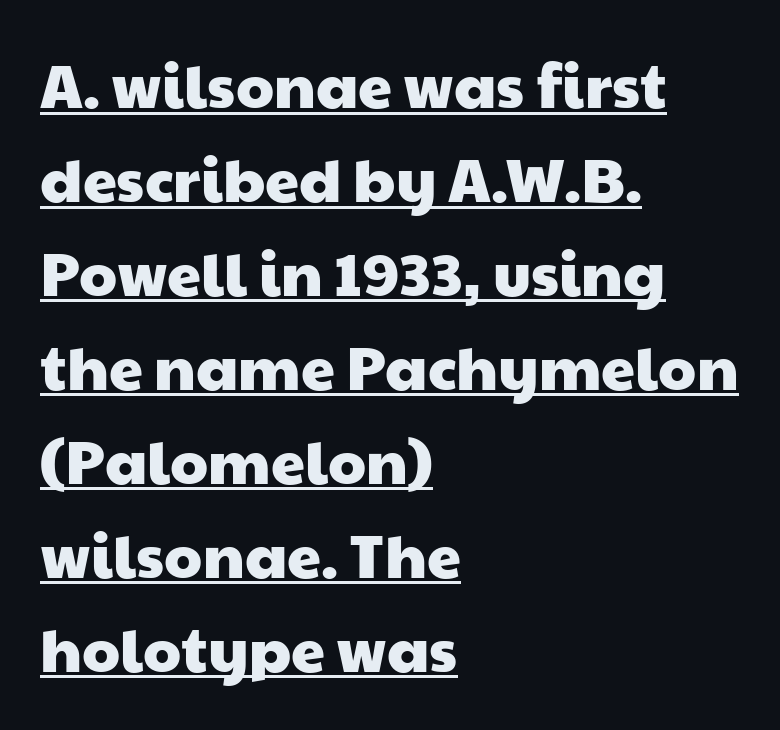
Q: Is the typeface a serif or a sans-serif typeface? A: Sans-serif.
Q: Is the text underlined? A: Yes.
Q: How is the paragraph aligned? A: Left-aligned.
Q: Is the spacing between letters normal or unusually wide? A: Normal.
Q: Is the spacing between lines tight, normal or loose? A: Normal.
Q: Width (condensed, normal, or wide)? A: Wide.
Q: Stroke contrast? A: Low.
Q: x-height? A: Medium.
Q: Monospaced? A: No.
